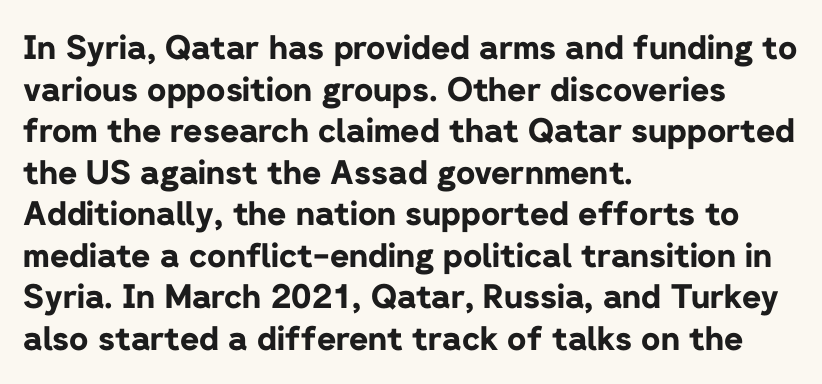
The image shows 33 px bold sans-serif type, upright; set left-aligned, normal line spacing (1.26x), normal letter spacing, not underlined; low stroke contrast and a medium x-height.
